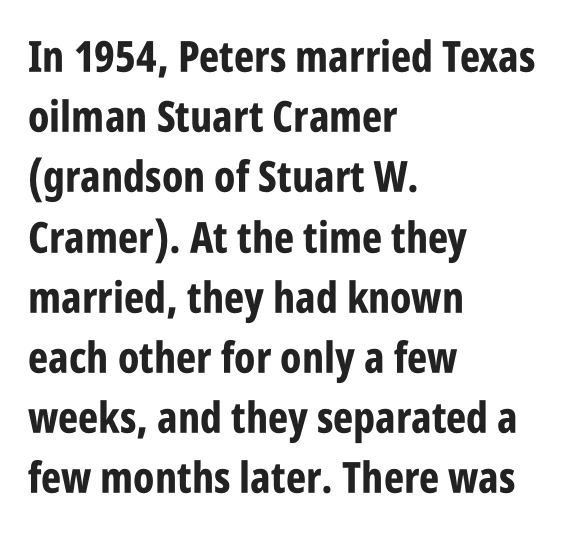
Q: Is the text bold? A: Yes.
Q: Is the text italic (slanted)? A: No, it is upright.
Q: Is the typeface a serif or a sans-serif typeface? A: Sans-serif.
Q: Is the text underlined? A: No.
Q: How is the paragraph aligned? A: Left-aligned.
Q: Is the spacing between letters normal or unusually wide? A: Normal.
Q: Is the spacing between lines tight, normal or loose? A: Normal.
Q: Width (condensed, normal, or wide)? A: Condensed.
Q: Stroke contrast? A: Low.
Q: x-height? A: Large.
Q: Monospaced? A: No.
